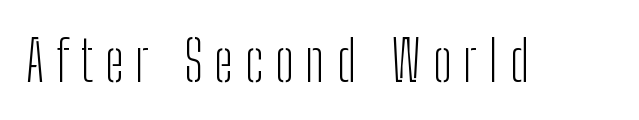
{"serif": "no", "italic": "no", "bold": "no", "weight": "light", "width": "condensed", "stroke_contrast": "low", "x_height": "medium", "monospaced": "no", "underline": "no", "letter_spacing": "wide", "letter_spacing_em": 0.21, "glyph_px": 56}
